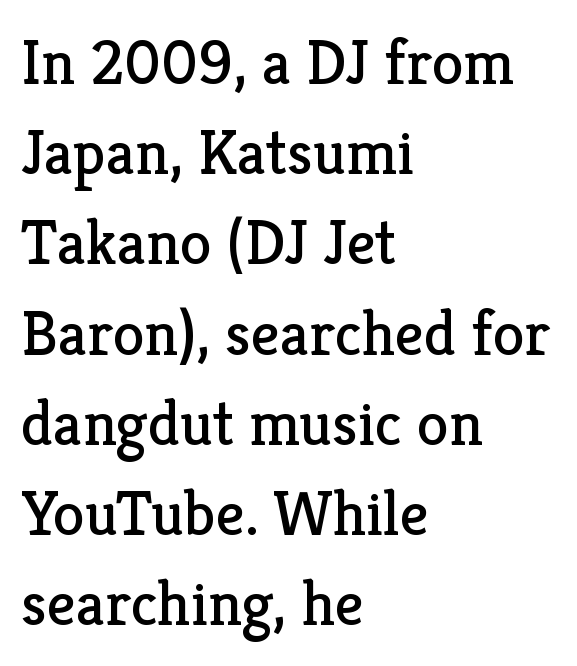
Examine the stroke ends and you'll spot serifs. The specimen omits any rule beneath the text block's lines. The tracking reads as untouched default to a designer's eye. Proportional: the letters do not fall into vertical columns.
